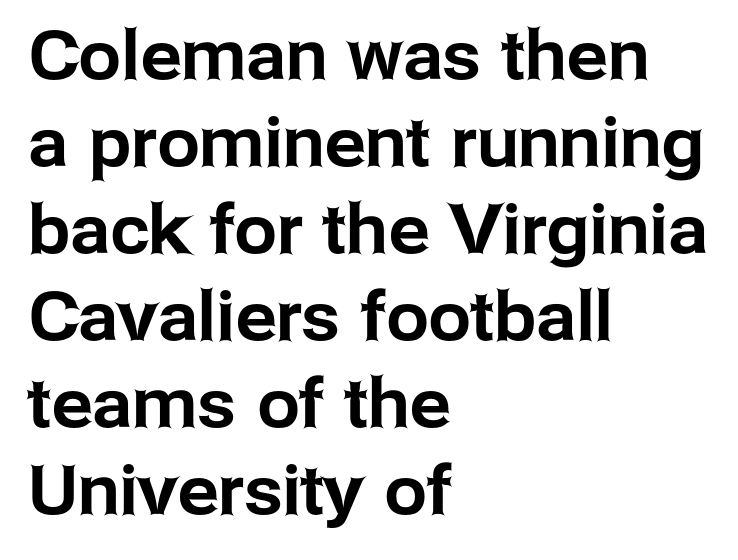
Q: Is the text italic (slanted)? A: No, it is upright.
Q: Is the typeface a serif or a sans-serif typeface? A: Sans-serif.
Q: Is the text underlined? A: No.
Q: How is the paragraph aligned? A: Left-aligned.
Q: Is the spacing between letters normal or unusually wide? A: Normal.
Q: Is the spacing between lines tight, normal or loose? A: Normal.
Q: Width (condensed, normal, or wide)? A: Normal.
Q: Stroke contrast? A: Low.
Q: x-height? A: Medium.
Q: Monospaced? A: No.
